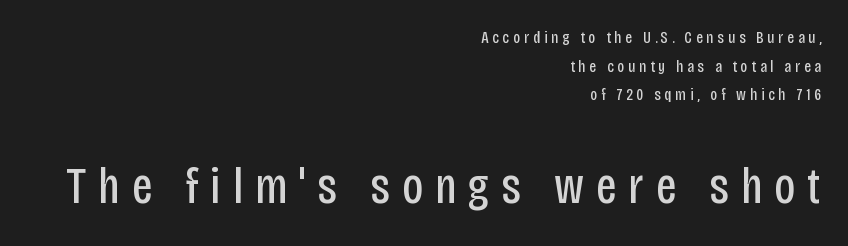
{"serif": "no", "italic": "no", "bold": "no", "weight": "regular", "width": "condensed", "stroke_contrast": "low", "x_height": "large", "monospaced": "no", "underline": "no", "align": "right", "line_spacing": "normal", "line_spacing_ratio": 1.68, "letter_spacing": "wide", "letter_spacing_em": 0.23, "larger_block": "second", "size_ratio": 3.06, "glyph_px": 52}
